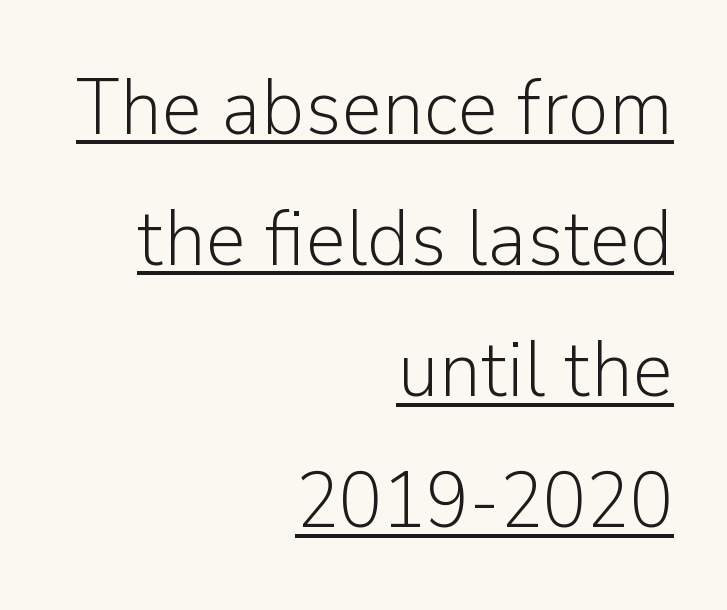
The lettering stays uniformly vertical, giving the passage a roman look. The lettering is marked with a stroke running underneath it. Font category for this specimen: sans-serif. Character widths vary here, with narrow letters taking less room than wide ones. The compositor pushed each line to the right boundary.
